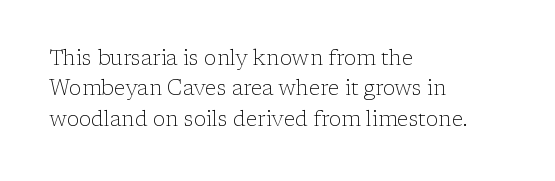
Letter spacing: default. Ink coverage per letter is moderate at most. The rag falls on the right side of this text block. Descenders are the only things crossing below the line. This block has exactly the height ordinary leading produces. This is the regular roman posture of the typeface.
